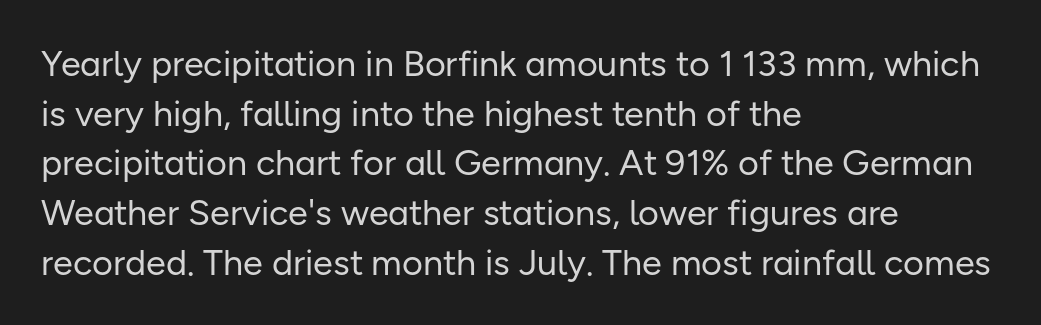
Looks like regular typesetting: each glyph gets only the width it needs. Spacing between characters is what you'd get straight out of the box. Notice how the passage keeps a crisp vertical edge on the left only. Stroke mass is kept to a normal reading level or below. If you measured baseline to baseline, you'd find a middling distance.
